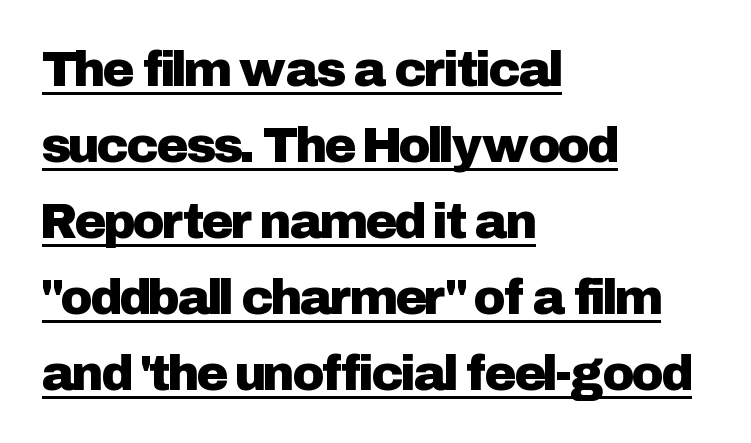
Q: Is the text italic (slanted)? A: No, it is upright.
Q: Is the typeface a serif or a sans-serif typeface? A: Sans-serif.
Q: Is the text underlined? A: Yes.
Q: How is the paragraph aligned? A: Left-aligned.
Q: Is the spacing between letters normal or unusually wide? A: Normal.
Q: Is the spacing between lines tight, normal or loose? A: Normal.
Q: Width (condensed, normal, or wide)? A: Normal.
Q: Stroke contrast? A: Low.
Q: x-height? A: Medium.
Q: Monospaced? A: No.
